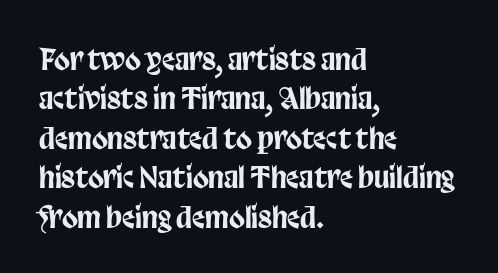
Q: Is the text italic (slanted)? A: No, it is upright.
Q: Is the typeface a serif or a sans-serif typeface? A: Sans-serif.
Q: Is the text underlined? A: No.
Q: How is the paragraph aligned? A: Left-aligned.
Q: Is the spacing between letters normal or unusually wide? A: Normal.
Q: Is the spacing between lines tight, normal or loose? A: Normal.
Q: Width (condensed, normal, or wide)? A: Condensed.
Q: Stroke contrast? A: Low.
Q: x-height? A: Large.
Q: Monospaced? A: No.
